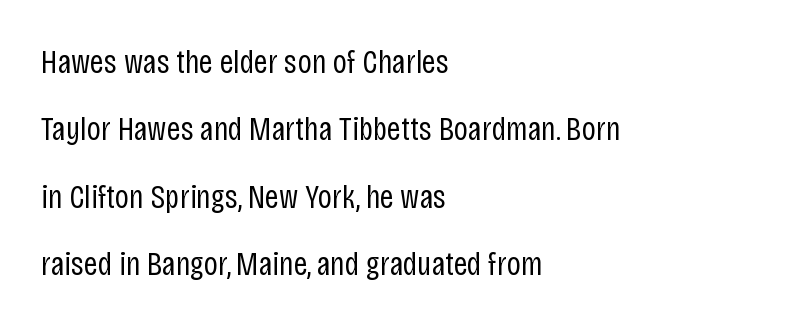
Q: Is the text bold? A: No.
Q: Is the text italic (slanted)? A: No, it is upright.
Q: Is the typeface a serif or a sans-serif typeface? A: Sans-serif.
Q: Is the text underlined? A: No.
Q: How is the paragraph aligned? A: Left-aligned.
Q: Is the spacing between letters normal or unusually wide? A: Normal.
Q: Is the spacing between lines tight, normal or loose? A: Loose.
Q: Width (condensed, normal, or wide)? A: Condensed.
Q: Stroke contrast? A: Low.
Q: x-height? A: Large.
Q: Monospaced? A: No.
